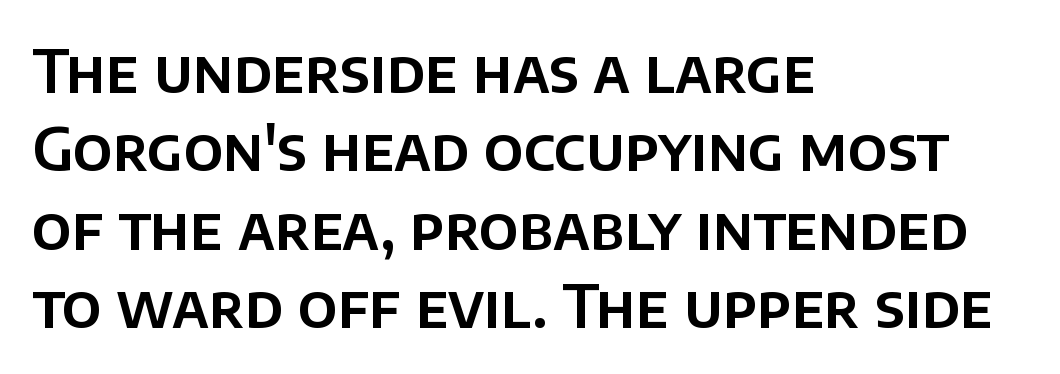
Every row of glyphs begins at an identical x-position on the left. You can tell from the bare stems that sans-serif type was used. The line texture is even and compact thanks to regular tracking. The font's upright variant was chosen for this text. The block of text has a typical density, with ordinary space between rows. Any mark beneath the type? The region is blank.
